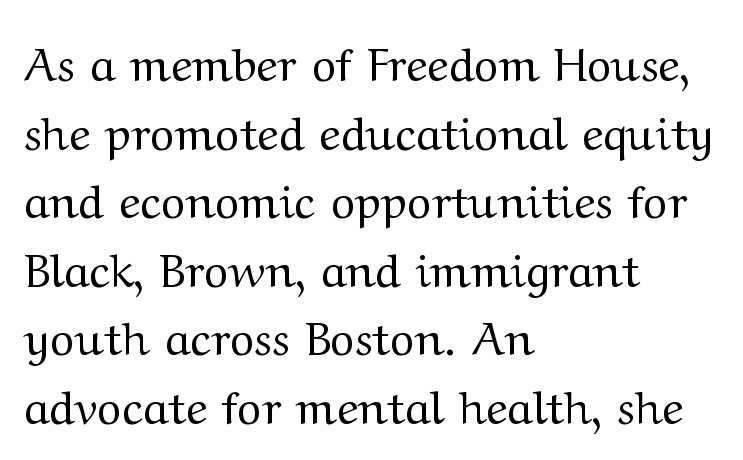
Check where the strokes stop: tiny serifs finish them off. The axis of the letterforms is exactly vertical. A normal amount of white space separates one row of letters from the next. The letters look calm and open, with moderate or lighter stems.
